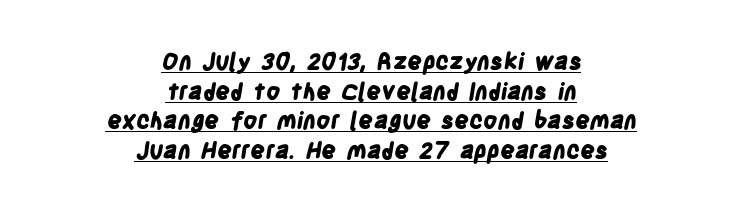
If you folded the block vertically in half, each line would mirror itself in length. These characters rest on top of a visible drawn line. Students, this is bold: see how much ink each stroke carries. The rendering keeps characters at their native spacing. The passage shown stacks its lines at a standard gap.
